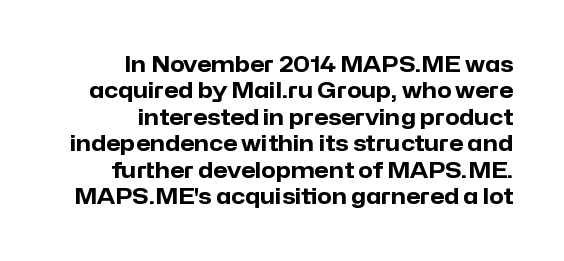
{"italic": "no", "bold": "yes", "underline": "no", "align": "right", "line_spacing": "normal", "line_spacing_ratio": 1.26, "letter_spacing": "normal", "letter_spacing_em": 0.0, "glyph_px": 21}
